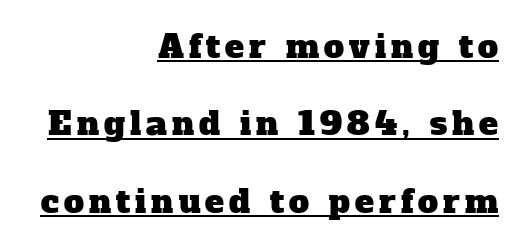
Q: Is the typeface a serif or a sans-serif typeface? A: Serif.
Q: Is the text underlined? A: Yes.
Q: How is the paragraph aligned? A: Right-aligned.
Q: Is the spacing between lines tight, normal or loose? A: Loose.
Q: Width (condensed, normal, or wide)? A: Normal.
Q: Stroke contrast? A: Low.
Q: x-height? A: Medium.
Q: Monospaced? A: No.
